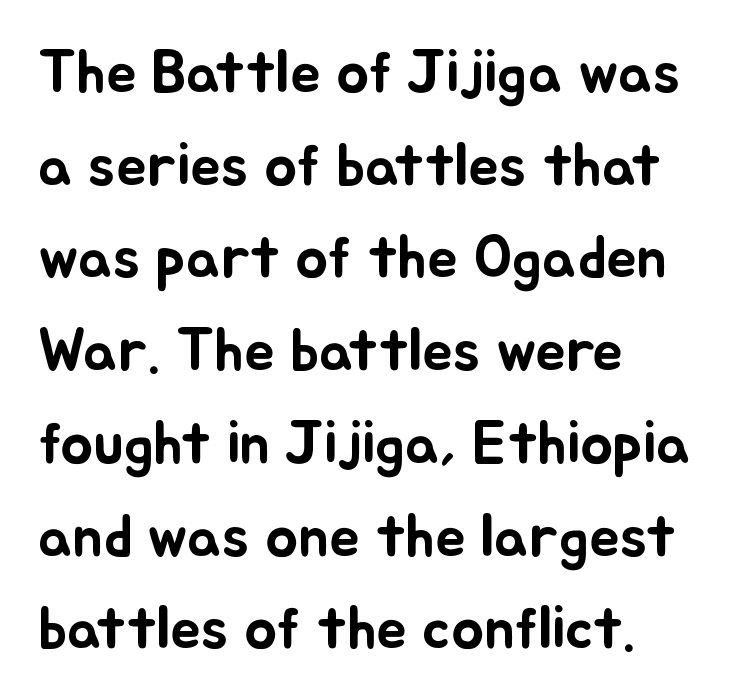
Q: Is the text italic (slanted)? A: No, it is upright.
Q: Is the text underlined? A: No.
Q: How is the paragraph aligned? A: Left-aligned.
Q: Is the spacing between letters normal or unusually wide? A: Normal.
Q: Is the spacing between lines tight, normal or loose? A: Normal.
Q: Width (condensed, normal, or wide)? A: Normal.
Q: Stroke contrast? A: Low.
Q: x-height? A: Small.
Q: Monospaced? A: No.
